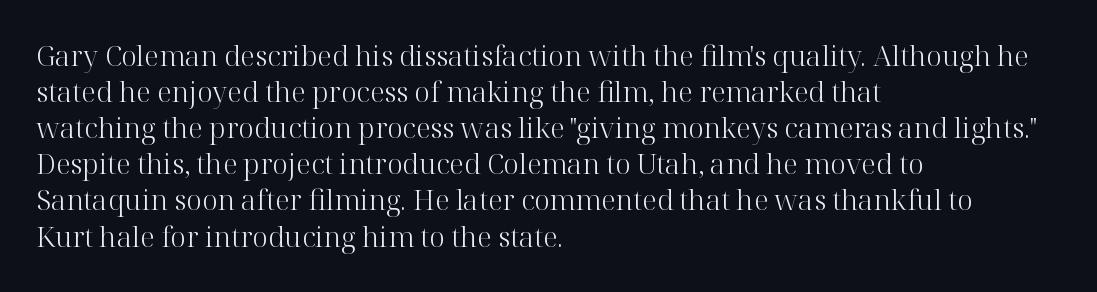
The image shows 28 px light serif type, upright; set left-aligned, normal line spacing (1.29x), normal letter spacing, not underlined; high stroke contrast and a medium x-height.
